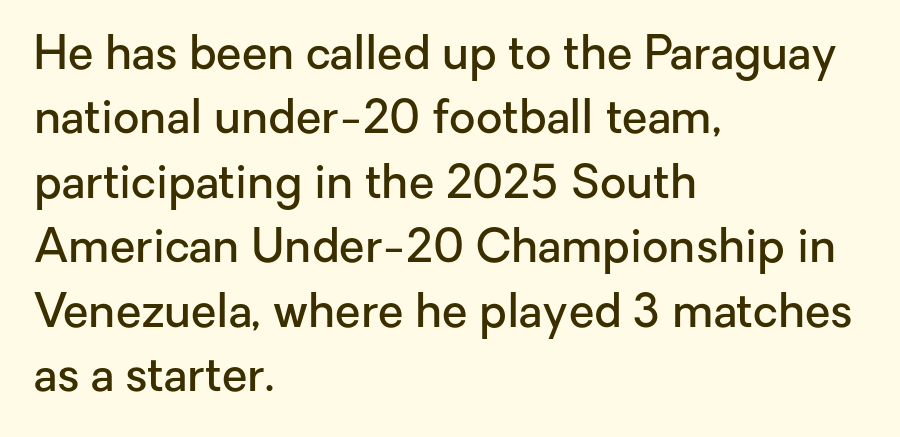
Q: Is the text bold? A: Semi-bold.
Q: Is the text italic (slanted)? A: No, it is upright.
Q: Is the typeface a serif or a sans-serif typeface? A: Sans-serif.
Q: Is the text underlined? A: No.
Q: How is the paragraph aligned? A: Left-aligned.
Q: Is the spacing between letters normal or unusually wide? A: Normal.
Q: Is the spacing between lines tight, normal or loose? A: Normal.
Q: Width (condensed, normal, or wide)? A: Normal.
Q: Stroke contrast? A: Low.
Q: x-height? A: Medium.
Q: Monospaced? A: No.
